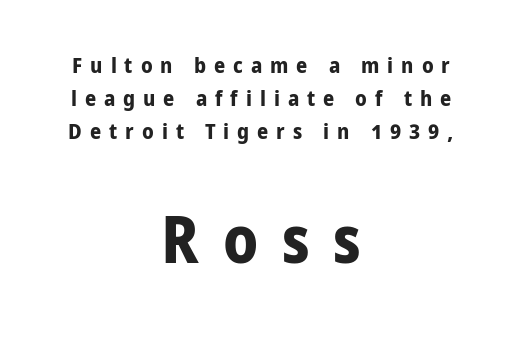
{"serif": "no", "italic": "no", "bold": "yes", "weight": "bold", "width": "normal", "stroke_contrast": "low", "x_height": "medium", "monospaced": "no", "underline": "no", "align": "center", "line_spacing": "normal", "line_spacing_ratio": 1.5, "letter_spacing": "wide", "letter_spacing_em": 0.36, "larger_block": "second", "size_ratio": 3.0, "glyph_px": 66}
